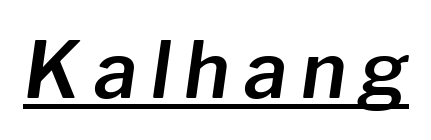
The image shows 77 px text type, italic (leaning right); set underlined; low stroke contrast and a medium x-height.
